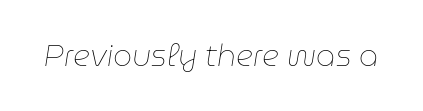
Q: Is the text bold? A: No.
Q: Is the text italic (slanted)? A: Yes, it leans right by about 9 degrees.
Q: Is the text underlined? A: No.
Q: Is the spacing between letters normal or unusually wide? A: Normal.
Q: Width (condensed, normal, or wide)? A: Normal.
Q: Stroke contrast? A: Low.
Q: x-height? A: Medium.
Q: Monospaced? A: No.
